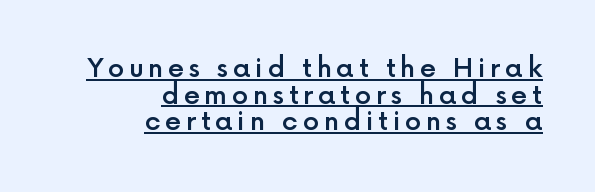
The image shows 26 px text type, upright; set right-aligned, tight line spacing (1.02x), underlined.
